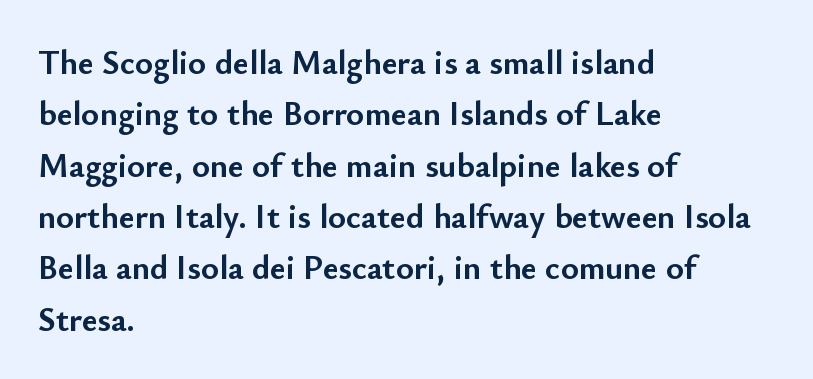
The image shows 34 px semibold sans-serif type, upright; set left-aligned, normal line spacing (1.51x), normal letter spacing, not underlined; low stroke contrast and a small x-height.
